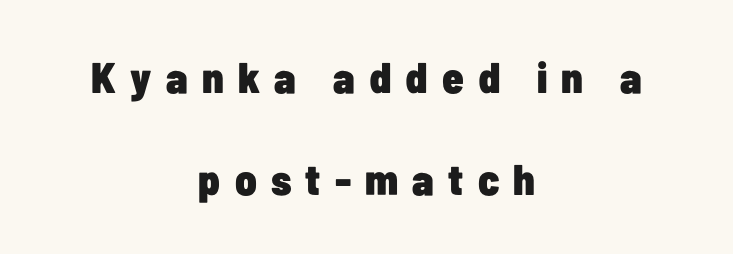
Q: Is the text bold? A: Yes.
Q: Is the text italic (slanted)? A: No, it is upright.
Q: Is the typeface a serif or a sans-serif typeface? A: Sans-serif.
Q: Is the text underlined? A: No.
Q: How is the paragraph aligned? A: Centered.
Q: Is the spacing between letters normal or unusually wide? A: Unusually wide.
Q: Is the spacing between lines tight, normal or loose? A: Loose.
Q: Width (condensed, normal, or wide)? A: Condensed.
Q: Stroke contrast? A: Low.
Q: x-height? A: Medium.
Q: Monospaced? A: No.
